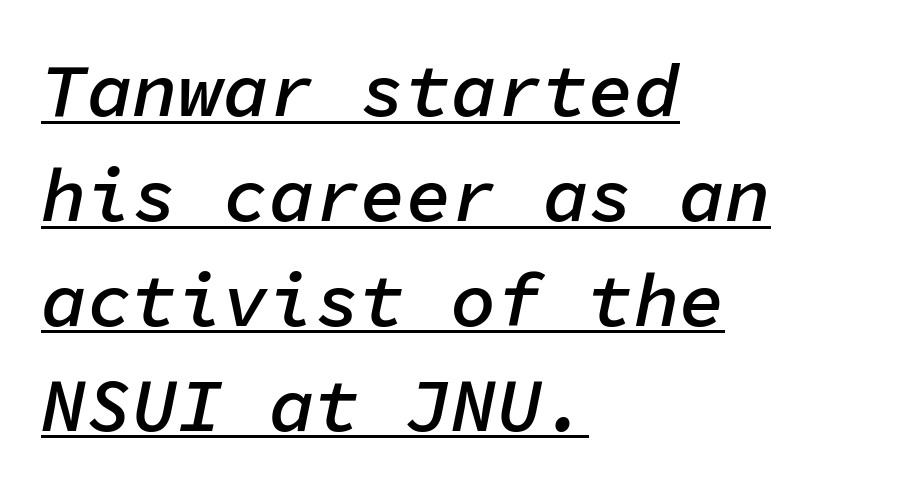
{"italic": "yes", "lean": "right", "slant_degrees": 11, "bold": "semi", "weight": "semibold", "width": "normal", "stroke_contrast": "low", "x_height": "medium", "monospaced": "yes", "underline": "yes", "align": "left", "line_spacing": "normal", "line_spacing_ratio": 1.38, "letter_spacing": "normal", "letter_spacing_em": 0.0, "glyph_px": 76}
